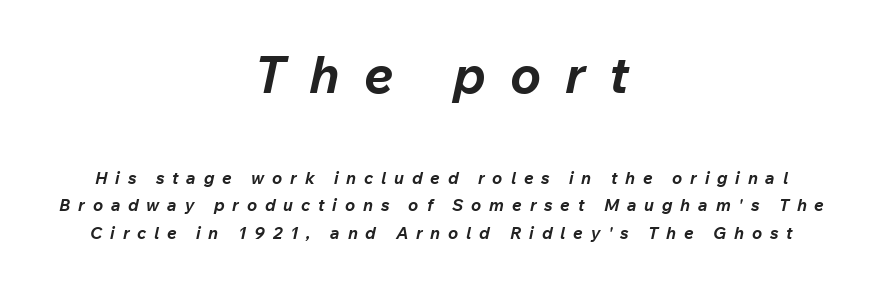
Q: Is the text bold? A: Yes.
Q: Is the text italic (slanted)? A: Yes, it leans right by about 12 degrees.
Q: Is the text underlined? A: No.
Q: How is the paragraph aligned? A: Centered.
Q: Is the spacing between letters normal or unusually wide? A: Unusually wide.
Q: Is the spacing between lines tight, normal or loose? A: Normal.
Q: Which block of text is set in a larger size, the first (top) or the second (bottom)? A: The first (top) one.
Q: Width (condensed, normal, or wide)? A: Normal.
Q: Stroke contrast? A: Low.
Q: x-height? A: Medium.
Q: Monospaced? A: No.
